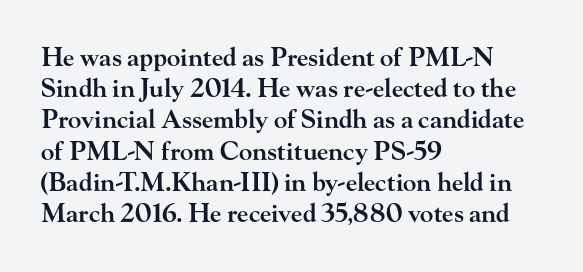
{"italic": "no", "bold": "semi", "underline": "no", "align": "left", "line_spacing": "normal", "line_spacing_ratio": 1.25, "letter_spacing": "normal", "letter_spacing_em": 0.0, "glyph_px": 25}
